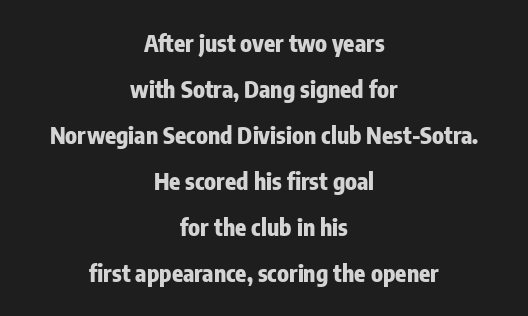
Q: Is the text bold? A: Yes.
Q: Is the text italic (slanted)? A: No, it is upright.
Q: Is the text underlined? A: No.
Q: How is the paragraph aligned? A: Centered.
Q: Is the spacing between letters normal or unusually wide? A: Normal.
Q: Is the spacing between lines tight, normal or loose? A: Loose.
